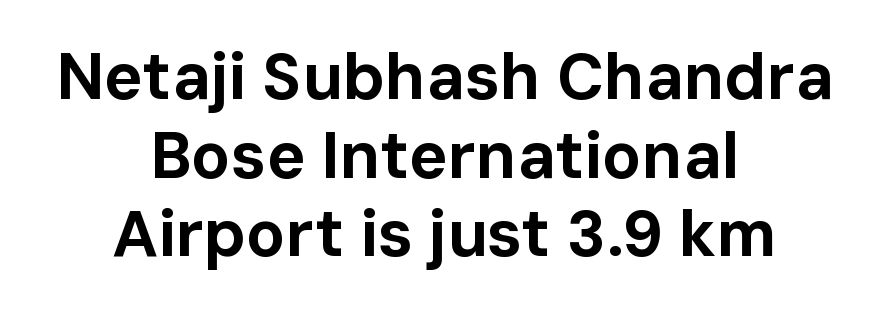
The image shows 65 px bold sans-serif type, upright; set centered, line spacing 1.21x, normal letter spacing, not underlined; low stroke contrast and a medium x-height.
